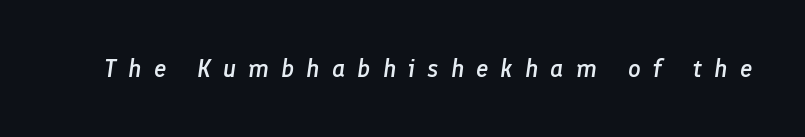
Q: Is the text bold? A: Semi-bold.
Q: Is the text italic (slanted)? A: Yes, it leans right by about 8 degrees.
Q: Is the text underlined? A: No.
Q: Is the spacing between letters normal or unusually wide? A: Unusually wide.
